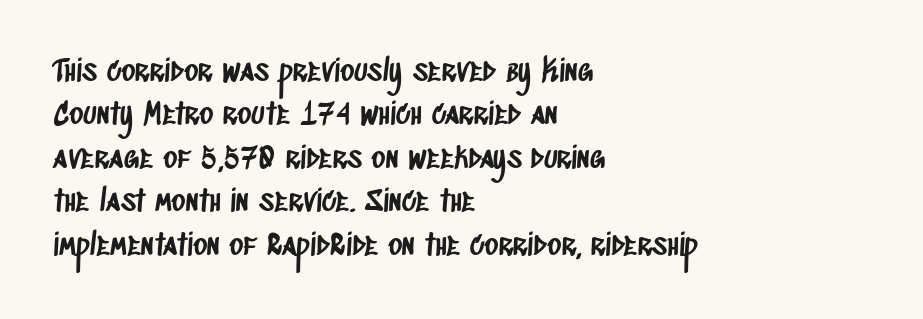
The image shows 30 px condensed sans-serif type; set left-aligned, normal line spacing (1.45x), normal letter spacing, not underlined; low stroke contrast and a large x-height.
